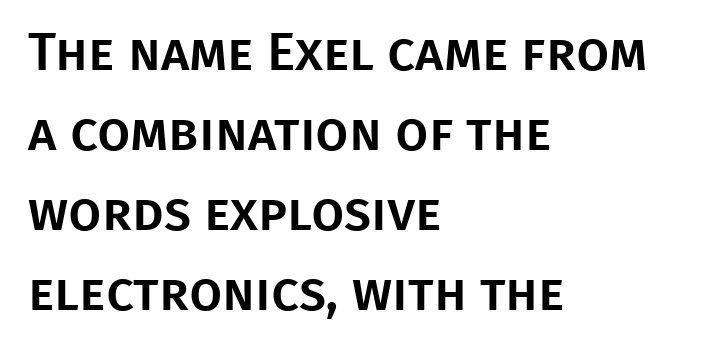
{"serif": "no", "italic": "no", "width": "normal", "stroke_contrast": "low", "x_height": "large", "monospaced": "no", "underline": "no", "align": "left", "line_spacing": "normal", "line_spacing_ratio": 1.51, "letter_spacing": "normal", "letter_spacing_em": 0.0, "glyph_px": 53}
